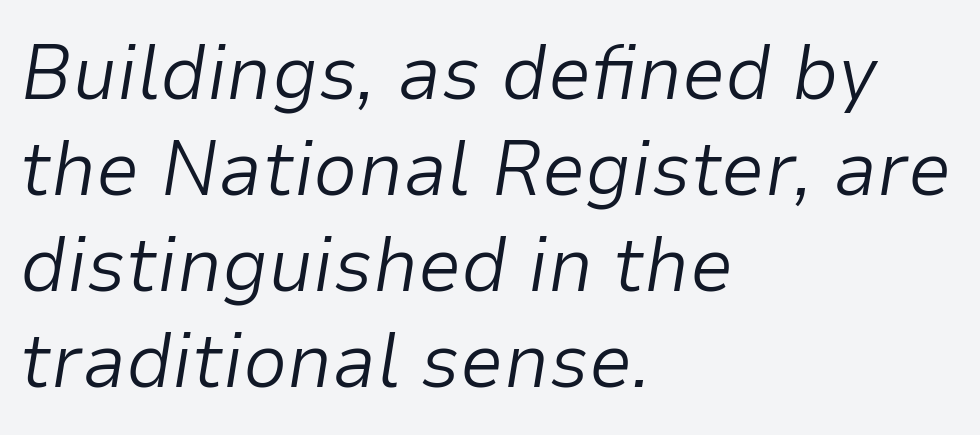
The image shows 78 px light type, italic (leaning right); set left-aligned, line spacing 1.23x, normal letter spacing, not underlined; low stroke contrast and a medium x-height.
